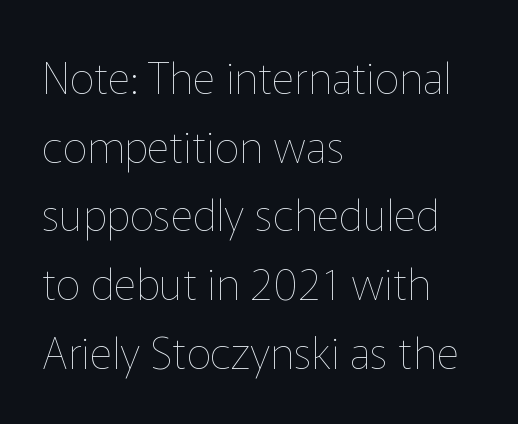
{"italic": "no", "bold": "no", "weight": "thin", "width": "normal", "stroke_contrast": "low", "x_height": "medium", "monospaced": "no", "underline": "no", "align": "left", "line_spacing": "normal", "line_spacing_ratio": 1.56, "letter_spacing": "normal", "letter_spacing_em": 0.0, "glyph_px": 44}
